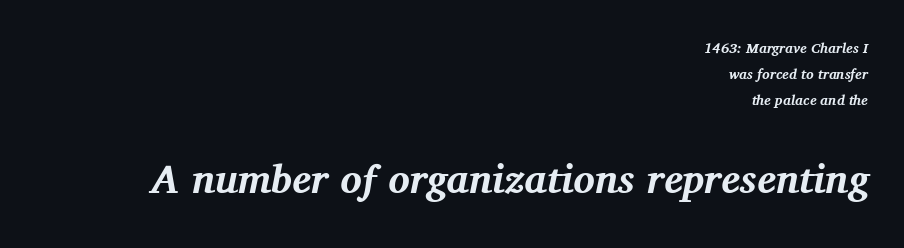
{"serif": "yes", "italic": "yes", "lean": "right", "slant_degrees": 11, "bold": "yes", "weight": "bold", "width": "normal", "stroke_contrast": "medium", "x_height": "medium", "monospaced": "no", "underline": "no", "align": "right", "line_spacing_ratio": 1.84, "letter_spacing": "normal", "letter_spacing_em": 0.0, "larger_block": "second", "size_ratio": 2.86, "glyph_px": 40}
